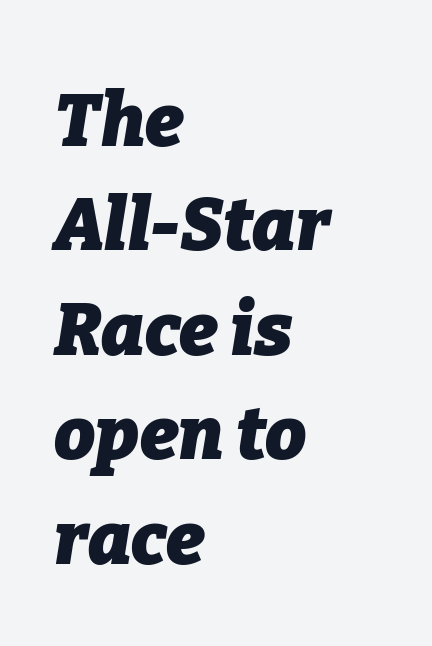
A normal amount of white space separates one row of letters from the next. The text carries the slant typical of an italic or oblique font. Letters rest on an invisible, unmarked baseline. The passage shown has conventional tracking throughout. These lines are set flush left with a ragged right edge.
